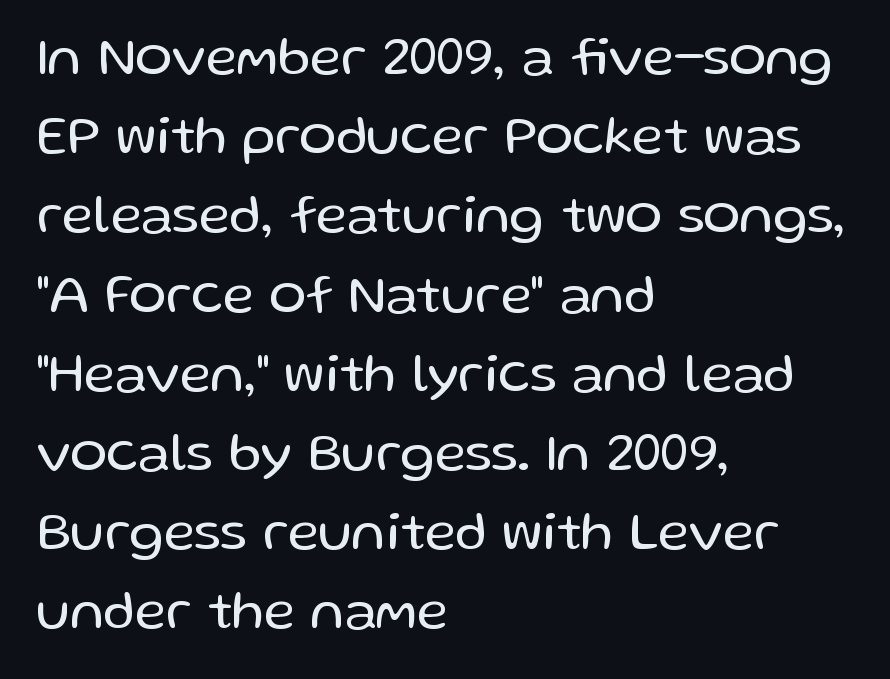
Q: Is the text bold? A: No.
Q: Is the text italic (slanted)? A: No, it is upright.
Q: Is the typeface a serif or a sans-serif typeface? A: Sans-serif.
Q: Is the text underlined? A: No.
Q: How is the paragraph aligned? A: Left-aligned.
Q: Is the spacing between letters normal or unusually wide? A: Normal.
Q: Is the spacing between lines tight, normal or loose? A: Normal.
Q: Width (condensed, normal, or wide)? A: Normal.
Q: Stroke contrast? A: Low.
Q: x-height? A: Medium.
Q: Monospaced? A: No.
